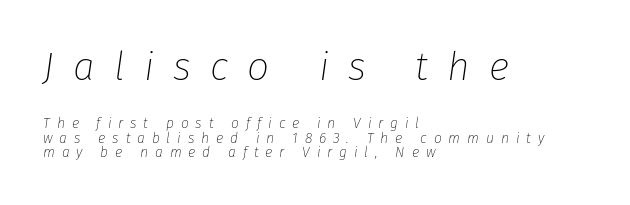
Q: Is the text bold? A: No.
Q: Is the text italic (slanted)? A: Yes, it leans right by about 8 degrees.
Q: Is the text underlined? A: No.
Q: How is the paragraph aligned? A: Left-aligned.
Q: Is the spacing between letters normal or unusually wide? A: Unusually wide.
Q: Is the spacing between lines tight, normal or loose? A: Tight.
Q: Which block of text is set in a larger size, the first (top) or the second (bottom)? A: The first (top) one.
Q: Width (condensed, normal, or wide)? A: Normal.
Q: Stroke contrast? A: Low.
Q: x-height? A: Medium.
Q: Monospaced? A: No.
